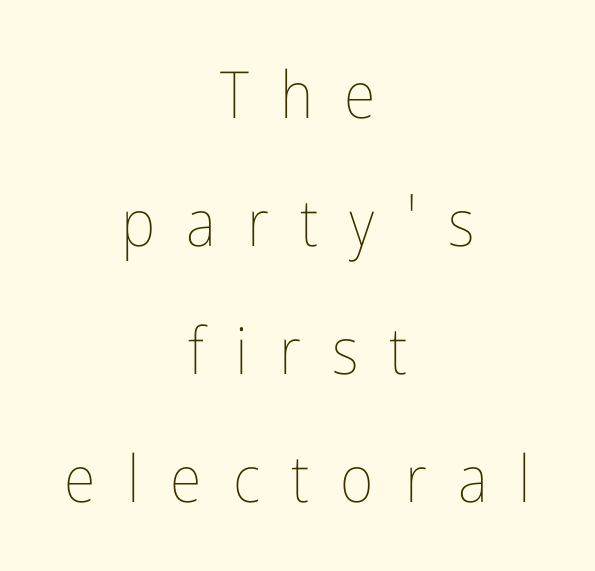
Vertically, the passage feels expansive, rows floating well apart. Bold? No — there's no thickening of the strokes. The type sits square on the baseline with zero lean. The tracking reads as deliberately expanded to a designer's eye. These lines stack symmetrically, like a column narrowing and widening about its center. Glance below the letters and you will spot only blank space.
